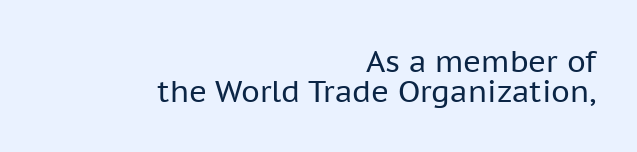
Compared with a typical body face, this is equally light or lighter still. Grotesque or geometric, the face here clearly has no serifs. Alignment: flush right. This sample uses an upright cut, with every glyph sitting square on the baseline.
